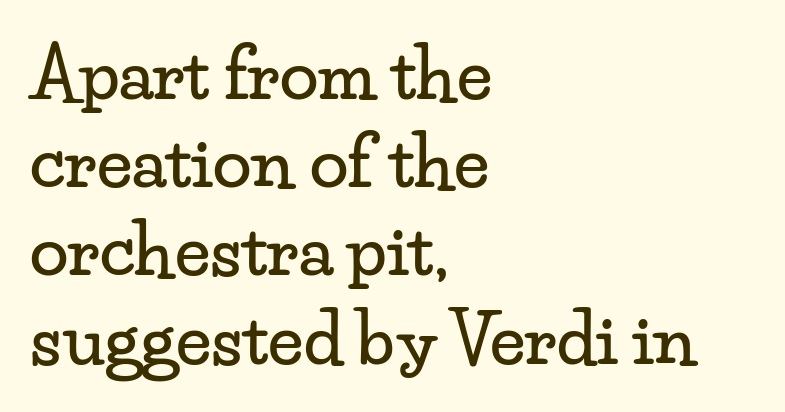
Character widths vary here, with narrow letters taking less room than wide ones. Successive baselines arrive at the customary interval. Honestly, the letter spacing is just normal — you wouldn't notice it. Is the block centered? No — it sits flush against the left margin. This rendering features lettering with no underline. Do the letters lean? They stand straight.
